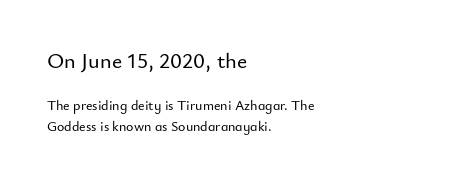
The image shows 22 px text type, upright; set left-aligned, normal line spacing (1.48x), normal letter spacing, not underlined; the first (top) block is 1.57x larger.
